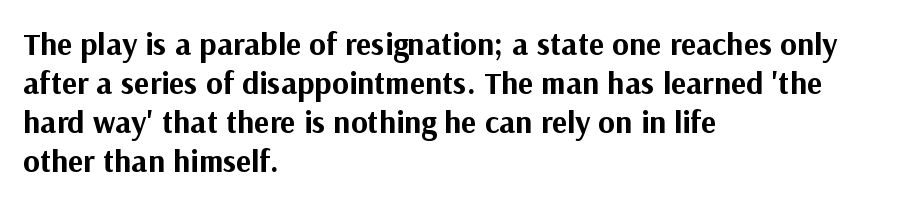
Q: Is the text bold? A: Yes.
Q: Is the text italic (slanted)? A: No, it is upright.
Q: Is the typeface a serif or a sans-serif typeface? A: Sans-serif.
Q: Is the text underlined? A: No.
Q: How is the paragraph aligned? A: Left-aligned.
Q: Is the spacing between letters normal or unusually wide? A: Normal.
Q: Width (condensed, normal, or wide)? A: Normal.
Q: Stroke contrast? A: Medium.
Q: x-height? A: Medium.
Q: Monospaced? A: No.
